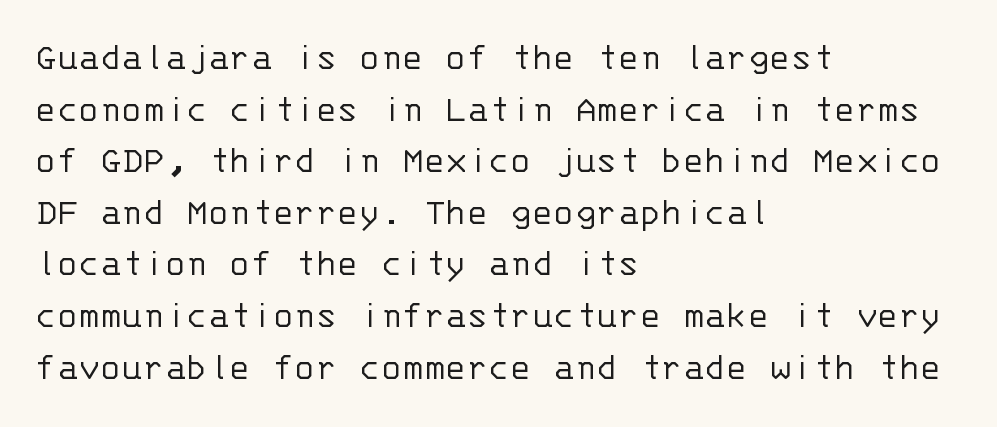
{"serif": "no", "italic": "no", "bold": "no", "weight": "light", "width": "normal", "stroke_contrast": "low", "x_height": "large", "monospaced": "yes", "underline": "no", "align": "left", "line_spacing": "normal", "line_spacing_ratio": 1.29, "letter_spacing": "normal", "letter_spacing_em": 0.0, "glyph_px": 40}
